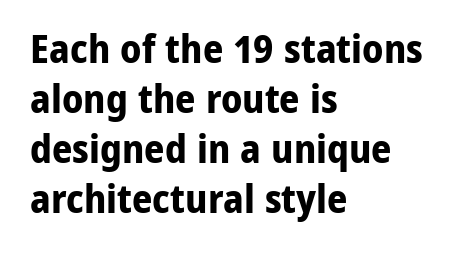
{"serif": "no", "italic": "no", "bold": "yes", "weight": "bold", "width": "normal", "stroke_contrast": "low", "x_height": "medium", "monospaced": "no", "underline": "no", "align": "left", "line_spacing": "normal", "line_spacing_ratio": 1.25, "letter_spacing": "normal", "letter_spacing_em": 0.0, "glyph_px": 40}
